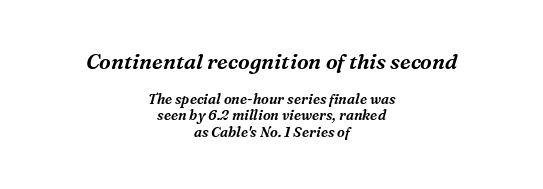
{"italic": "yes", "lean": "right", "slant_degrees": 16, "underline": "no", "align": "center", "line_spacing_ratio": 1.18, "letter_spacing": "normal", "letter_spacing_em": 0.0, "larger_block": "first", "size_ratio": 1.5, "glyph_px": 21}
